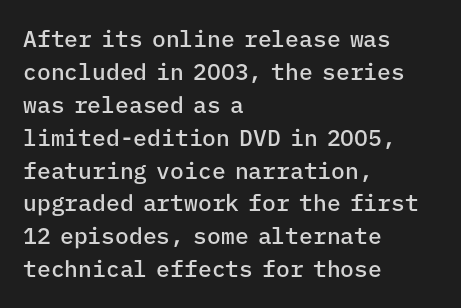
The space beneath each line is pristine and unruled. This rendering leaves character spacing at its baseline value. Designer's note — italics off, roman on. Leftover space on each line is placed entirely after the last word.
